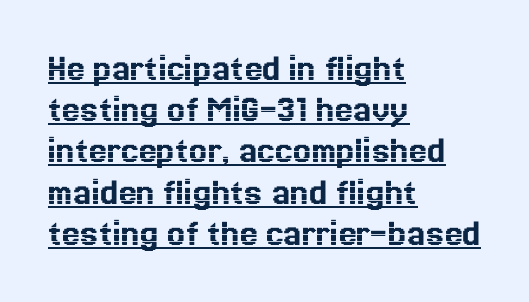
{"italic": "no", "width": "normal", "x_height": "medium", "monospaced": "no", "underline": "yes", "align": "left", "line_spacing": "tight", "line_spacing_ratio": 1.03, "letter_spacing": "normal", "letter_spacing_em": 0.0, "glyph_px": 40}
